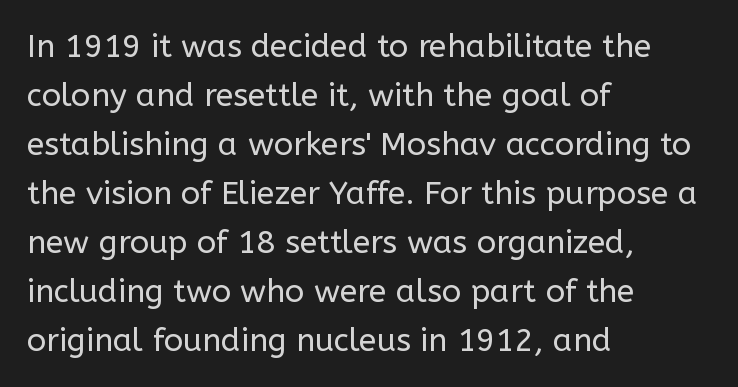
Think of a printed novel: that variable character pitch is what you see here. The specimen omits any rule beneath the text block's lines. What's the leading like? Ordinary, nothing unusual. A typesetter would call this zero additional tracking.
